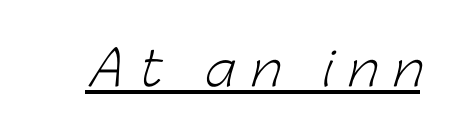
The image shows 47 px light sans-serif type; set unusually wide letter spacing (+0.33 em), underlined; low stroke contrast and a medium x-height.
